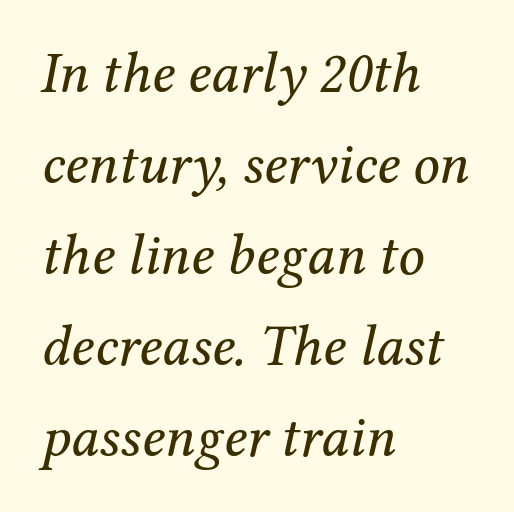
Q: Is the text bold? A: No.
Q: Is the text italic (slanted)? A: Yes, it leans right by about 12 degrees.
Q: Is the typeface a serif or a sans-serif typeface? A: Serif.
Q: Is the text underlined? A: No.
Q: How is the paragraph aligned? A: Left-aligned.
Q: Is the spacing between letters normal or unusually wide? A: Normal.
Q: Is the spacing between lines tight, normal or loose? A: Normal.
Q: Width (condensed, normal, or wide)? A: Normal.
Q: Stroke contrast? A: Medium.
Q: x-height? A: Medium.
Q: Monospaced? A: No.
